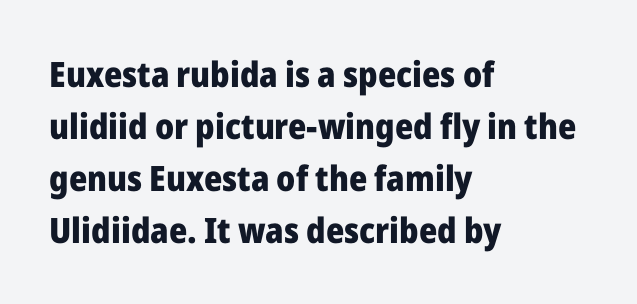
Q: Is the text bold? A: Yes.
Q: Is the text italic (slanted)? A: No, it is upright.
Q: Is the typeface a serif or a sans-serif typeface? A: Sans-serif.
Q: Is the text underlined? A: No.
Q: How is the paragraph aligned? A: Left-aligned.
Q: Is the spacing between letters normal or unusually wide? A: Normal.
Q: Is the spacing between lines tight, normal or loose? A: Normal.
Q: Width (condensed, normal, or wide)? A: Normal.
Q: Stroke contrast? A: Low.
Q: x-height? A: Medium.
Q: Monospaced? A: No.
